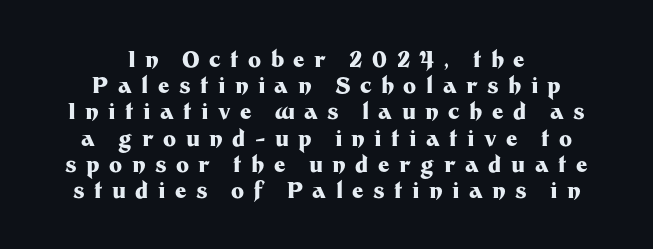
The image shows 22 px bold type, upright; set centered, line spacing 1.19x, unusually wide letter spacing (+0.43 em), not underlined.
